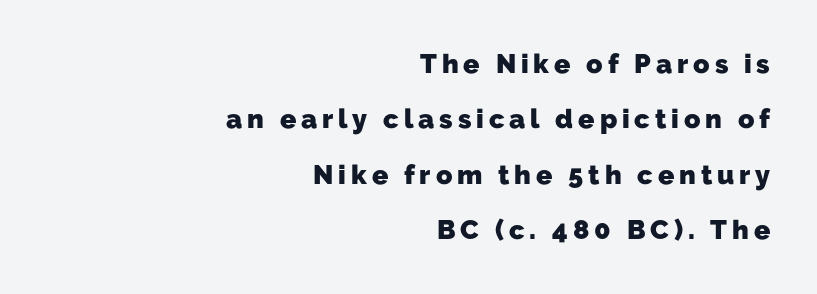
The typesetting leans heavy: a genuine bold. The passage is arranged like a letterhead date or caption credit — flush right. The gap between lines stays unmarked. Vertical spacing — loose.
